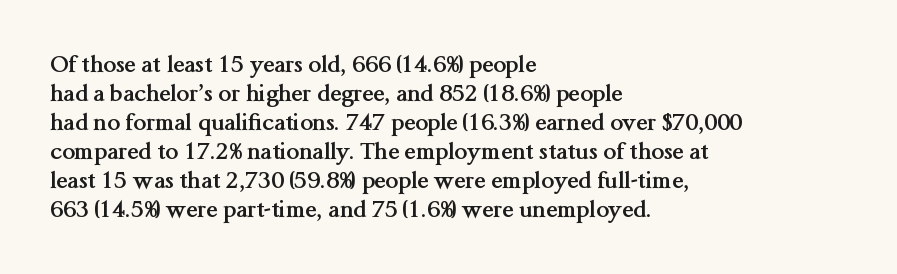
The typography opts for an upright posture over an oblique one. What weight is shown? A full bold with thick strokes. How would I describe the line gaps? Plain and ordinary. Each line starts at the same left margin while the right side varies.
